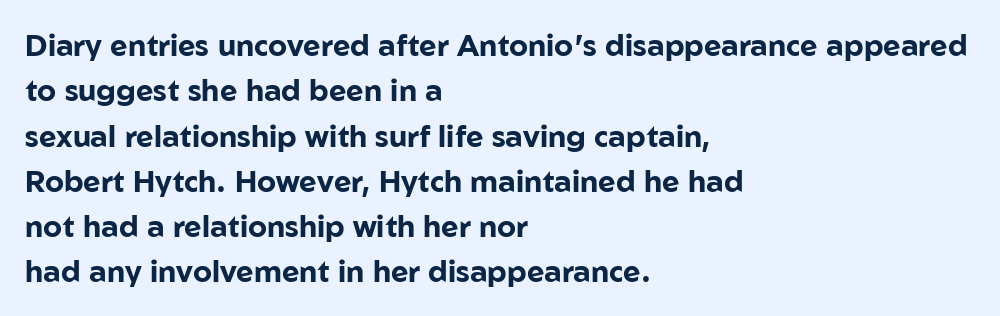
Here the glyphs are tracked normally, forming tight word shapes. Which margin do the lines hug? The left one — the right edge is uneven. Is the type bold? Yes — the strokes are clearly thick and heavy. Horizontal bands of white between lines are of average thickness.
